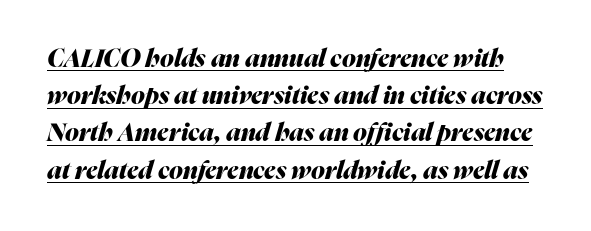
The image shows 25 px bold type, italic (leaning right); set normal line spacing (1.49x), normal letter spacing, underlined.
